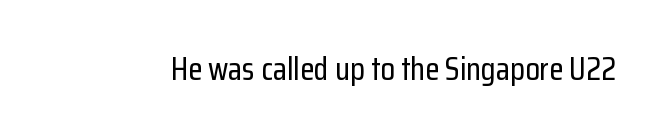
Honestly, the letter spacing is just normal — you wouldn't notice it. The typeface chosen for these lines omits serifs. Looks like regular typesetting: each glyph gets only the width it needs. In terms of posture, this sample is upright. Clear beneath every line of the passage.
